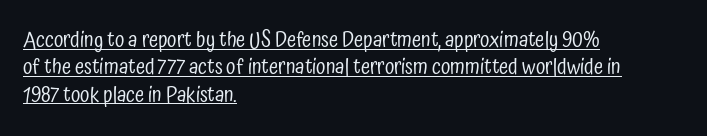
The passage shown is not bold in any degree. Typeset ragged right — the left edge is the straight one. Underlining? Definitely there. The face used here is rendered with its standard letterfit.
